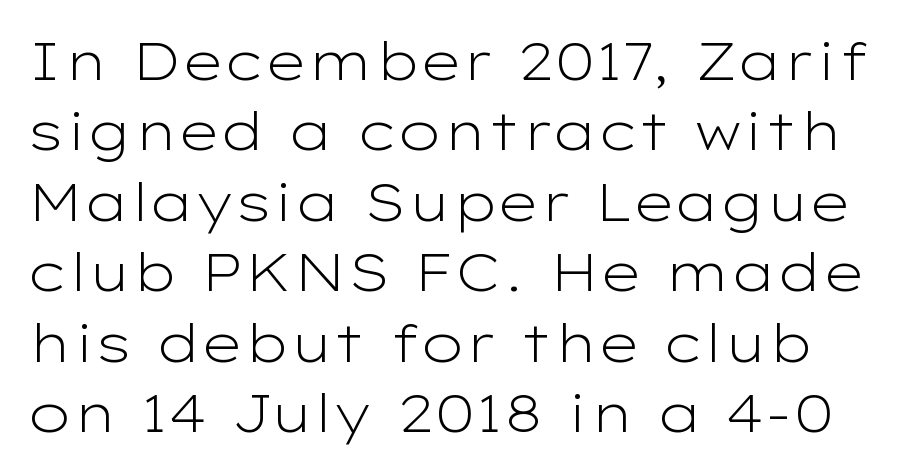
The image shows 53 px light, wide sans-serif type, upright; set normal line spacing (1.33x), normal letter spacing, not underlined; low stroke contrast and a medium x-height.
